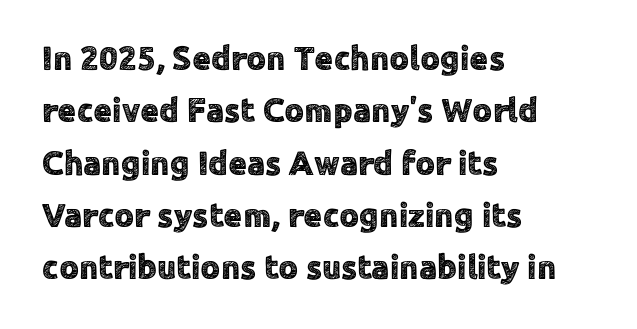
The letters advance in unequal steps, a hallmark of proportional type. If you drew a ruler down the left edge, every line would touch it. When letters stand straight like this, we call the style roman or upright. The font family rendered here belongs to the sans-serif group. Reading down the column, the eye jumps a familiar distance to each next line.
